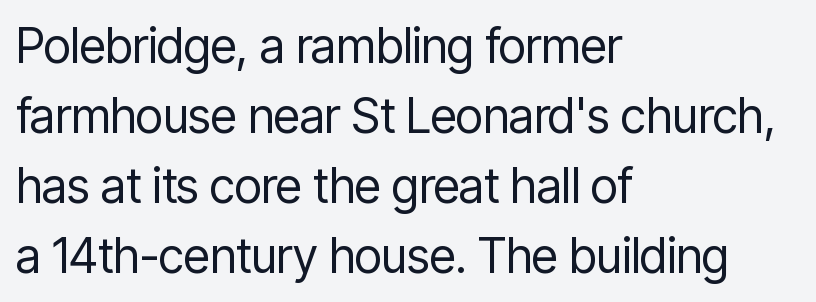
{"serif": "no", "italic": "no", "bold": "no", "weight": "regular", "width": "condensed", "stroke_contrast": "low", "x_height": "medium", "monospaced": "no", "underline": "no", "align": "left", "line_spacing": "normal", "line_spacing_ratio": 1.46, "letter_spacing": "normal", "letter_spacing_em": 0.0, "glyph_px": 48}
